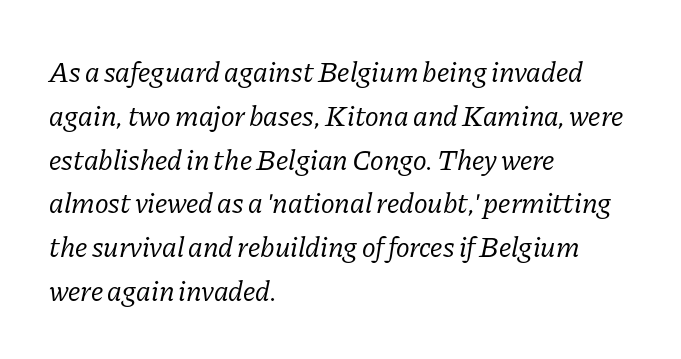
The image shows 29 px regular-weight serif type, italic (leaning right); set left-aligned, normal line spacing (1.51x), normal letter spacing, not underlined; low stroke contrast and a medium x-height.
